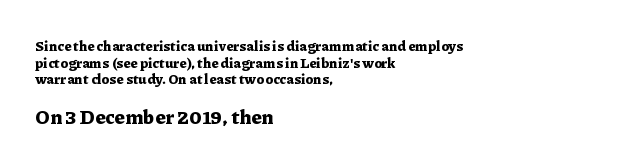
Q: Is the text bold? A: Yes.
Q: Is the text italic (slanted)? A: No, it is upright.
Q: Is the text underlined? A: No.
Q: How is the paragraph aligned? A: Left-aligned.
Q: Is the spacing between letters normal or unusually wide? A: Normal.
Q: Which block of text is set in a larger size, the first (top) or the second (bottom)? A: The second (bottom) one.
